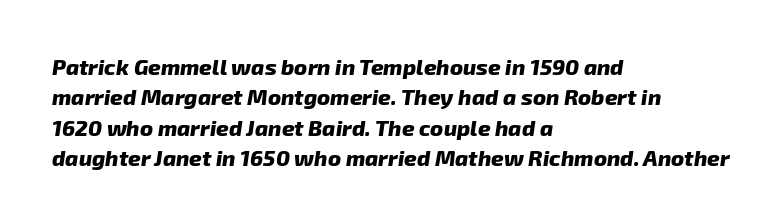
{"bold": "yes", "underline": "no", "align": "left", "line_spacing": "normal", "line_spacing_ratio": 1.38, "letter_spacing": "normal", "letter_spacing_em": 0.0, "glyph_px": 22}
